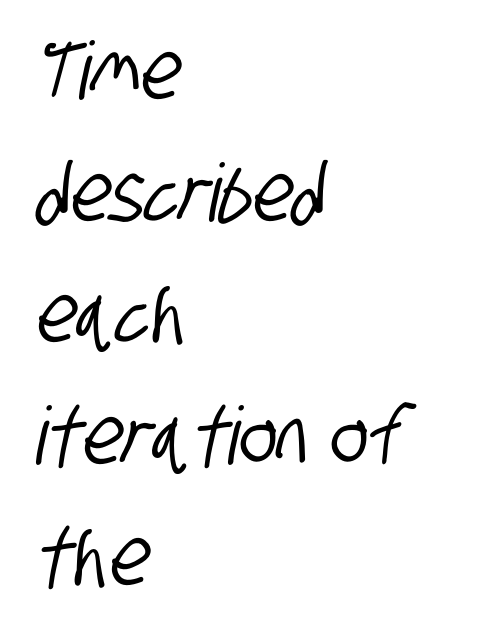
The image shows 80 px condensed sans-serif type; set left-aligned, normal line spacing (1.52x), normal letter spacing, not underlined; low stroke contrast and a large x-height.
